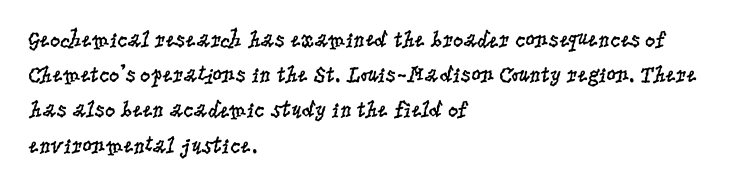
A typesetter would call this leading conventional body-copy spacing. Casual observation: everything's shoved over to the left. Counters stay open thanks to moderate or lighter strokes. No extra tracking has been applied to these lines. The gap between lines stays unmarked.
